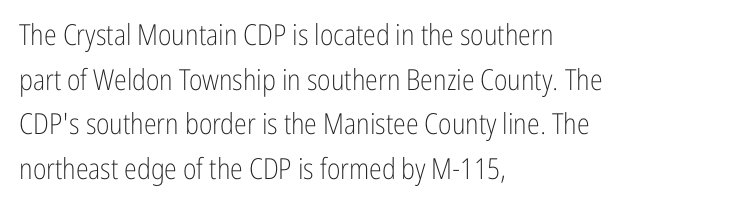
Q: Is the text bold? A: No.
Q: Is the text italic (slanted)? A: No, it is upright.
Q: Is the typeface a serif or a sans-serif typeface? A: Sans-serif.
Q: Is the text underlined? A: No.
Q: How is the paragraph aligned? A: Left-aligned.
Q: Is the spacing between letters normal or unusually wide? A: Normal.
Q: Is the spacing between lines tight, normal or loose? A: Normal.
Q: Width (condensed, normal, or wide)? A: Condensed.
Q: Stroke contrast? A: Low.
Q: x-height? A: Medium.
Q: Monospaced? A: No.
